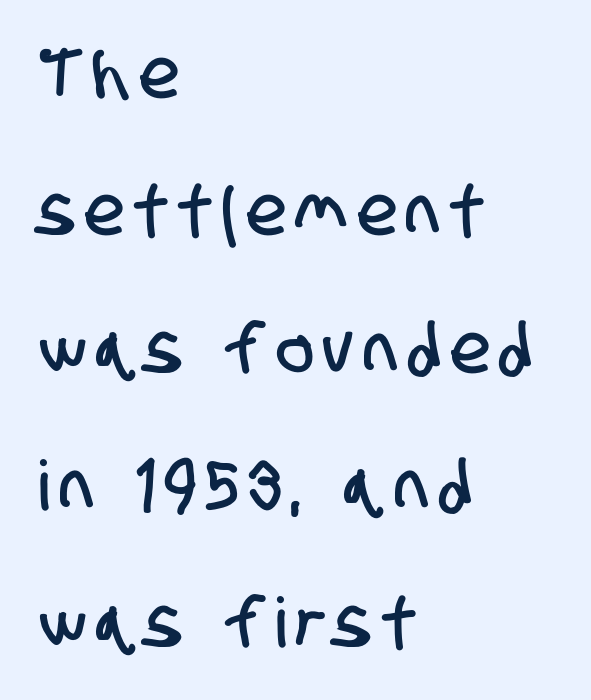
The image shows 69 px condensed sans-serif type; set left-aligned, loose line spacing (1.99x), not underlined; low stroke contrast and a large x-height.
